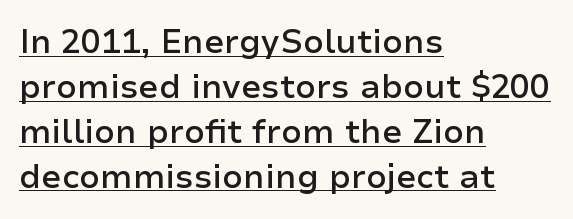
The image shows 33 px semibold sans-serif type, upright; set left-aligned, normal line spacing (1.36x), normal letter spacing, underlined; low stroke contrast and a medium x-height.
